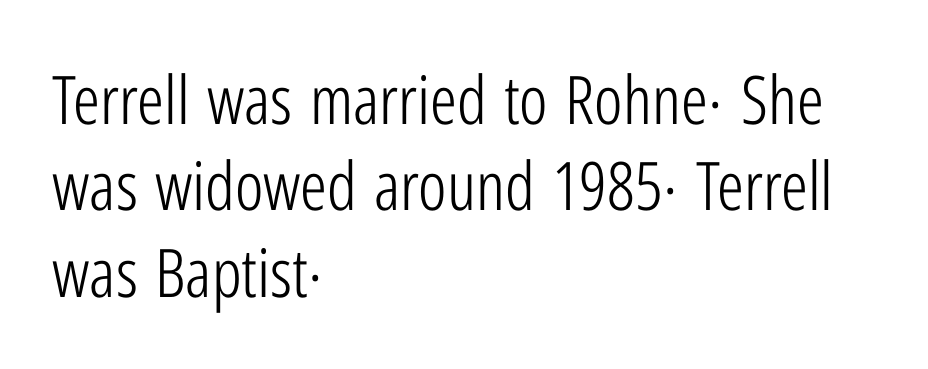
Q: Is the text bold? A: No.
Q: Is the text italic (slanted)? A: No, it is upright.
Q: Is the typeface a serif or a sans-serif typeface? A: Sans-serif.
Q: Is the text underlined? A: No.
Q: How is the paragraph aligned? A: Left-aligned.
Q: Is the spacing between letters normal or unusually wide? A: Normal.
Q: Is the spacing between lines tight, normal or loose? A: Normal.
Q: Width (condensed, normal, or wide)? A: Condensed.
Q: Stroke contrast? A: Low.
Q: x-height? A: Medium.
Q: Monospaced? A: No.
